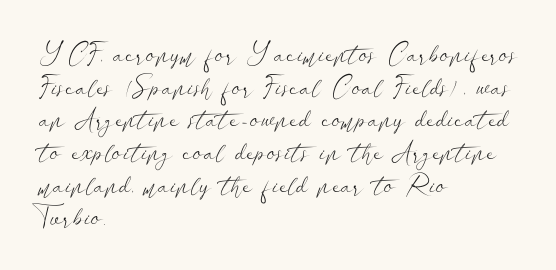
What stands out about the letter spacing? Nothing — it is the standard amount. This is not heavy type; no bold has been used. Just letters on the line, the space beneath them empty. This rendering uses left alignment, leaving the right contour irregular.
